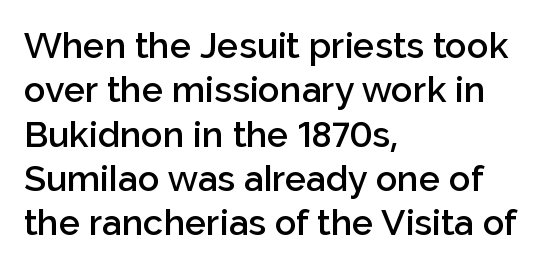
{"serif": "no", "italic": "no", "bold": "semi", "weight": "semibold", "width": "normal", "stroke_contrast": "low", "x_height": "medium", "monospaced": "no", "underline": "no", "align": "left", "line_spacing_ratio": 1.23, "letter_spacing": "normal", "letter_spacing_em": 0.0, "glyph_px": 36}
